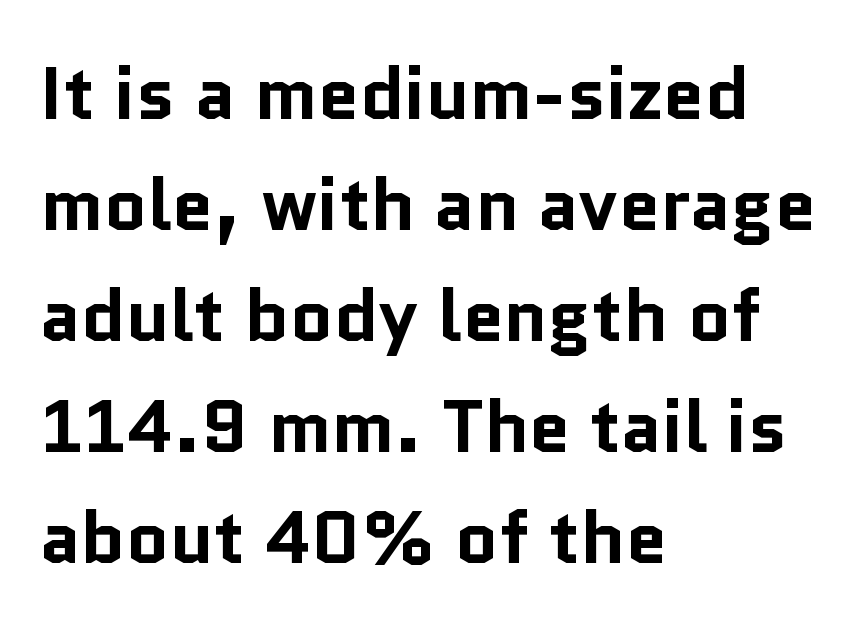
Q: Is the text bold? A: Yes.
Q: Is the text italic (slanted)? A: No, it is upright.
Q: Is the typeface a serif or a sans-serif typeface? A: Sans-serif.
Q: Is the text underlined? A: No.
Q: How is the paragraph aligned? A: Left-aligned.
Q: Is the spacing between letters normal or unusually wide? A: Normal.
Q: Is the spacing between lines tight, normal or loose? A: Normal.
Q: Width (condensed, normal, or wide)? A: Normal.
Q: Stroke contrast? A: Low.
Q: x-height? A: Medium.
Q: Monospaced? A: No.
